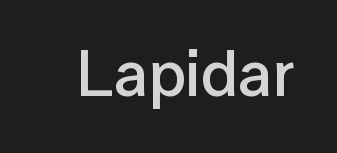
{"serif": "no", "italic": "no", "bold": "semi", "weight": "semibold", "width": "normal", "stroke_contrast": "low", "x_height": "medium", "monospaced": "no", "underline": "no", "letter_spacing": "normal", "letter_spacing_em": 0.0, "glyph_px": 66}
